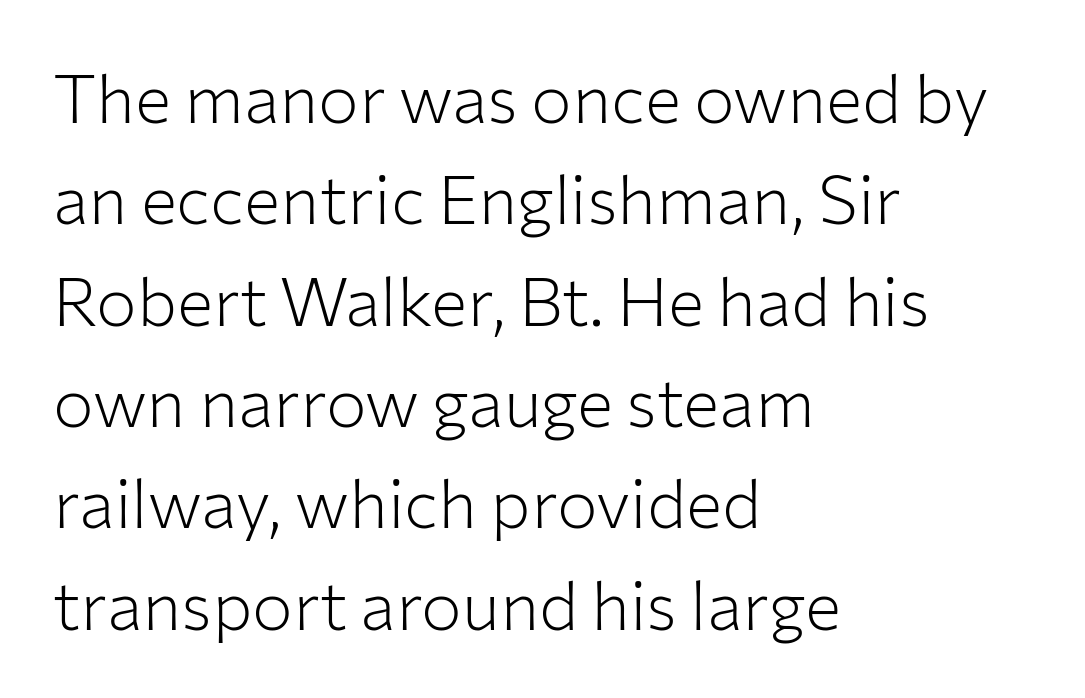
The image shows 68 px light sans-serif type, upright; set left-aligned, normal line spacing (1.49x), normal letter spacing, not underlined; low stroke contrast and a medium x-height.
